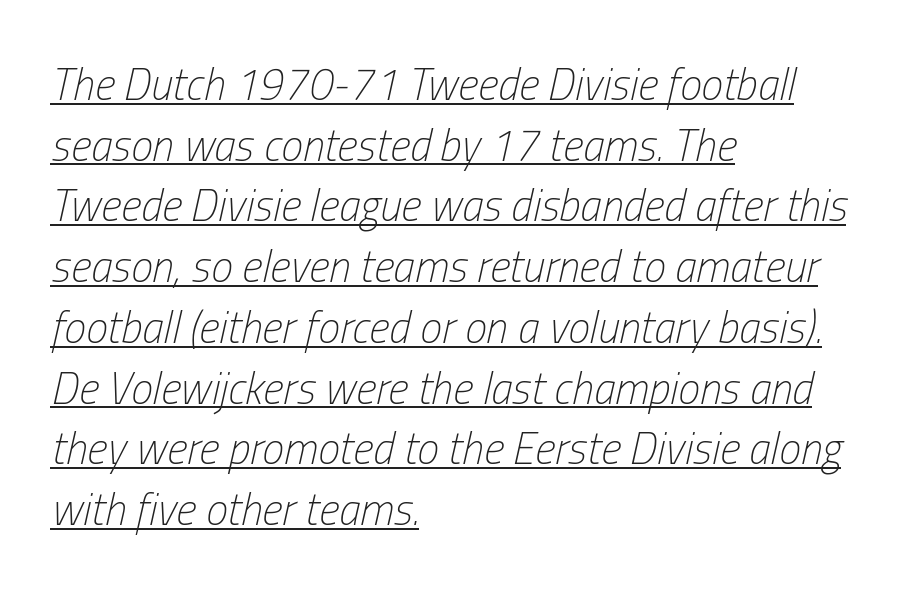
The image shows 44 px light, condensed type, italic (leaning right); set left-aligned, normal line spacing (1.38x), normal letter spacing, underlined; low stroke contrast and a medium x-height.
